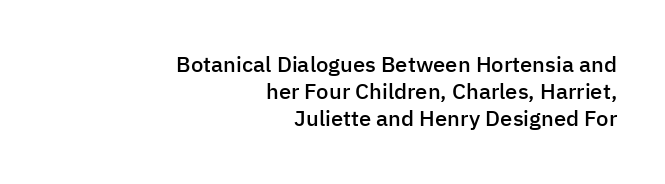
If you drew a ruler down the right edge, every line would touch it. What stands out about the letter spacing? Nothing — it is the standard amount. These words are printed semibold, heavier than regular yet not bold. Is there any slant? The stems are plumb. Nobody drew a line under any word here.
